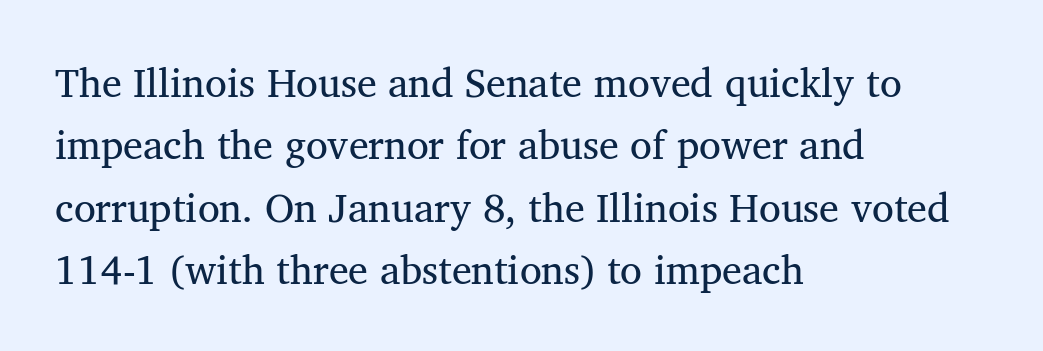
The image shows 40 px regular-weight serif type; set left-aligned, normal line spacing (1.56x), normal letter spacing, not underlined; medium stroke contrast and a medium x-height.
